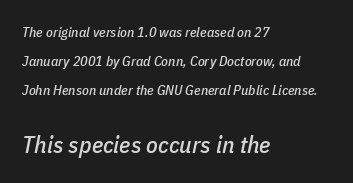
{"italic": "yes", "lean": "right", "slant_degrees": 11, "underline": "no", "align": "left", "line_spacing": "loose", "line_spacing_ratio": 2.07, "letter_spacing": "normal", "letter_spacing_em": 0.0, "larger_block": "second", "size_ratio": 1.71, "glyph_px": 24}
